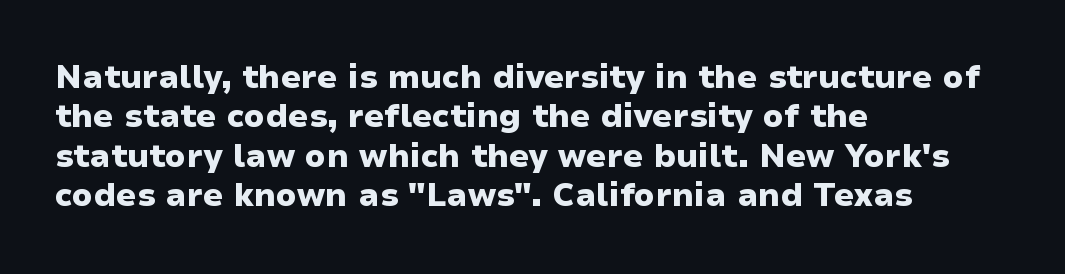
The image shows 32 px heavy, wide sans-serif type, upright; set left-aligned, line spacing 1.23x, normal letter spacing, not underlined; low stroke contrast and a medium x-height.
